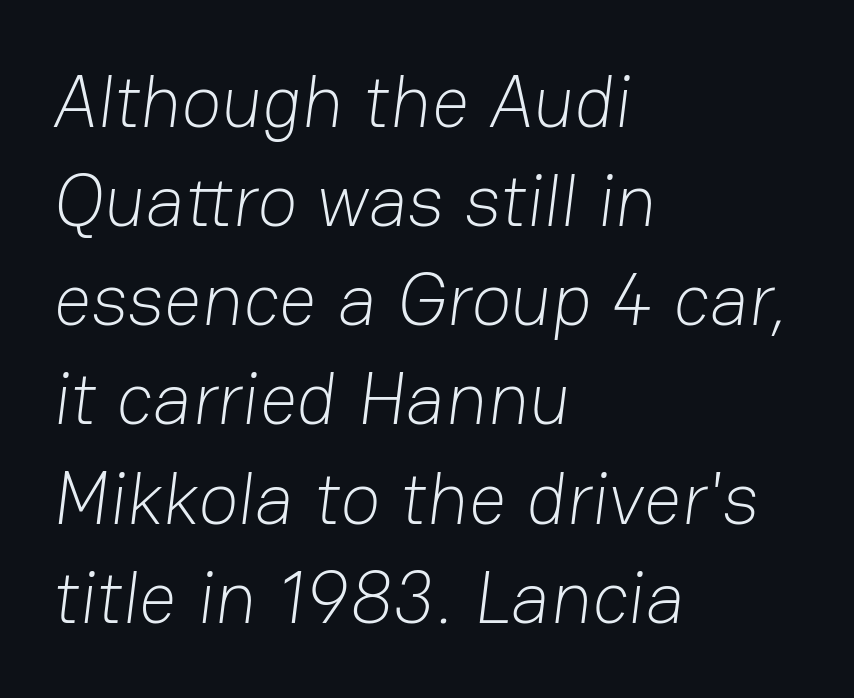
The rendering shows plain stroke endings on the letterforms — a sans-serif design. The weight tops out at a normal text grade. Note the varied advance widths — an 'i' is clearly narrower than an 'm'. Compared with typical paragraphs, the rows here are spaced about the same. Plain, unruled lines of type. The horizontal fit of the characters is conventional and even.
